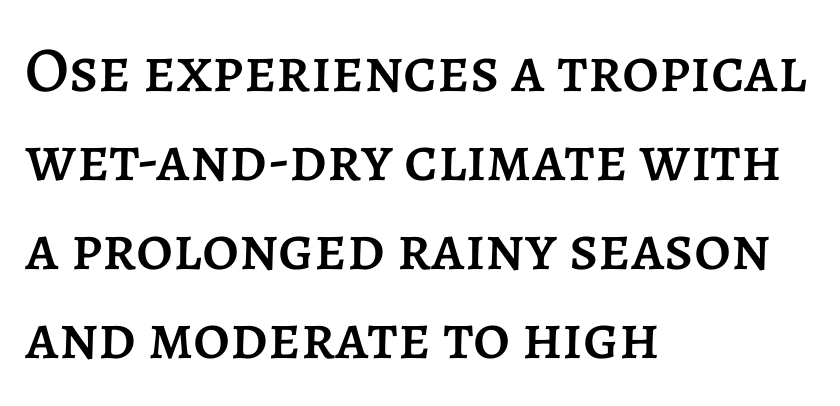
The image shows 64 px text type, upright; set left-aligned, normal line spacing (1.39x), normal letter spacing, not underlined; low stroke contrast and a large x-height.
